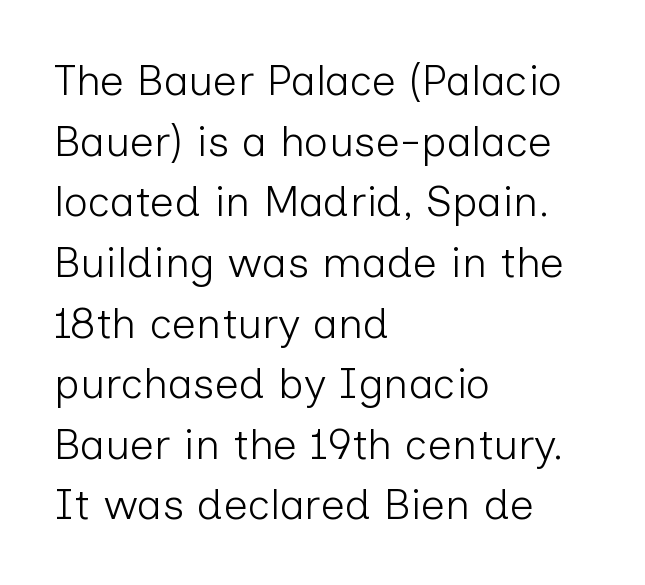
Q: Is the text bold? A: No.
Q: Is the text italic (slanted)? A: No, it is upright.
Q: Is the typeface a serif or a sans-serif typeface? A: Sans-serif.
Q: Is the text underlined? A: No.
Q: How is the paragraph aligned? A: Left-aligned.
Q: Is the spacing between letters normal or unusually wide? A: Normal.
Q: Is the spacing between lines tight, normal or loose? A: Normal.
Q: Width (condensed, normal, or wide)? A: Normal.
Q: Stroke contrast? A: Low.
Q: x-height? A: Medium.
Q: Monospaced? A: No.
